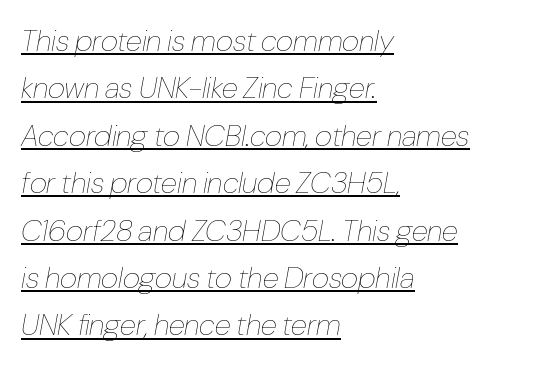
{"italic": "yes", "lean": "right", "slant_degrees": 10, "bold": "no", "weight": "thin", "width": "condensed", "stroke_contrast": "low", "x_height": "medium", "monospaced": "no", "underline": "yes", "align": "left", "line_spacing": "normal", "line_spacing_ratio": 1.58, "letter_spacing": "normal", "letter_spacing_em": 0.0, "glyph_px": 30}
